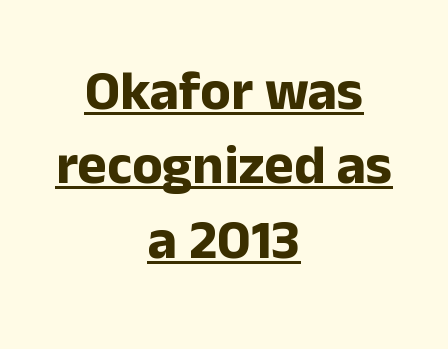
The image shows 56 px bold sans-serif type, upright; set centered, normal line spacing (1.33x), normal letter spacing, underlined; low stroke contrast and a medium x-height.
